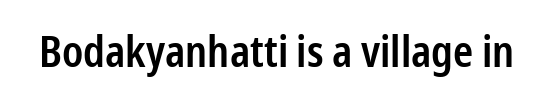
Q: Is the text bold? A: Semi-bold.
Q: Is the text italic (slanted)? A: No, it is upright.
Q: Is the typeface a serif or a sans-serif typeface? A: Sans-serif.
Q: Is the text underlined? A: No.
Q: Is the spacing between letters normal or unusually wide? A: Normal.
Q: Width (condensed, normal, or wide)? A: Condensed.
Q: Stroke contrast? A: Low.
Q: x-height? A: Medium.
Q: Monospaced? A: No.
